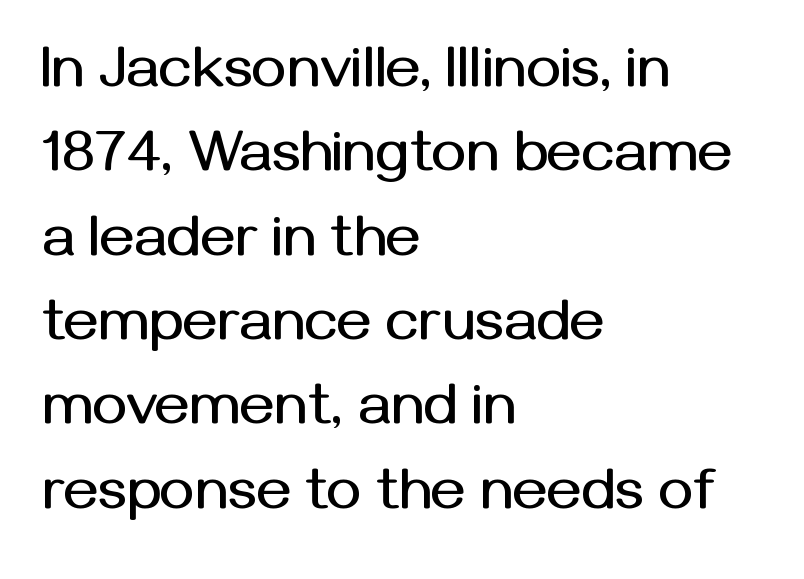
{"serif": "no", "italic": "no", "width": "normal", "stroke_contrast": "medium", "x_height": "medium", "monospaced": "no", "underline": "no", "align": "left", "line_spacing": "normal", "line_spacing_ratio": 1.43, "letter_spacing": "normal", "letter_spacing_em": 0.0, "glyph_px": 59}
